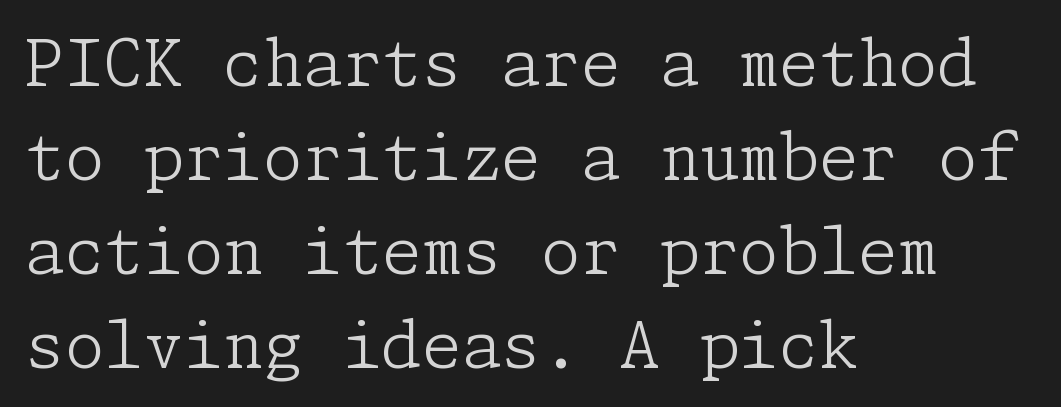
The image shows 64 px light serif type, upright; set left-aligned, normal line spacing (1.47x), normal letter spacing, not underlined; low stroke contrast and a medium x-height.
